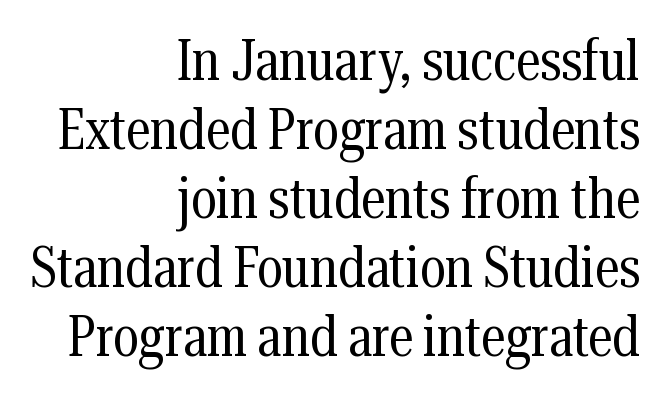
{"serif": "yes", "italic": "no", "bold": "no", "weight": "regular", "width": "condensed", "stroke_contrast": "medium", "x_height": "medium", "monospaced": "no", "underline": "no", "align": "right", "line_spacing_ratio": 1.23, "letter_spacing": "normal", "letter_spacing_em": 0.0, "glyph_px": 56}
